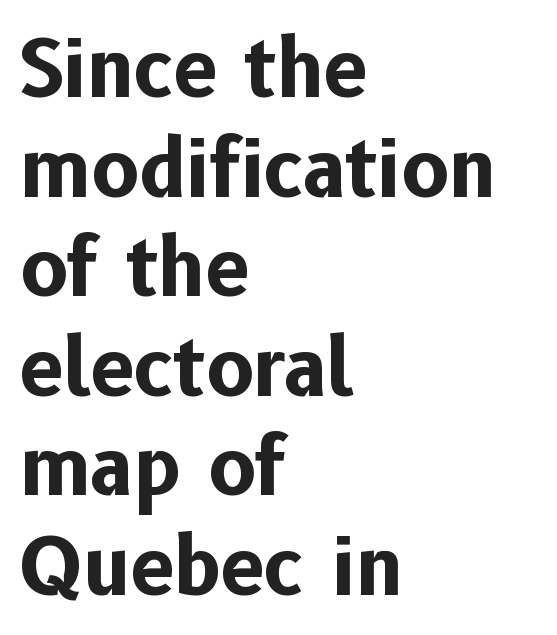
The image shows 79 px bold sans-serif type, upright; set left-aligned, normal line spacing (1.26x), normal letter spacing, not underlined; low stroke contrast and a medium x-height.
